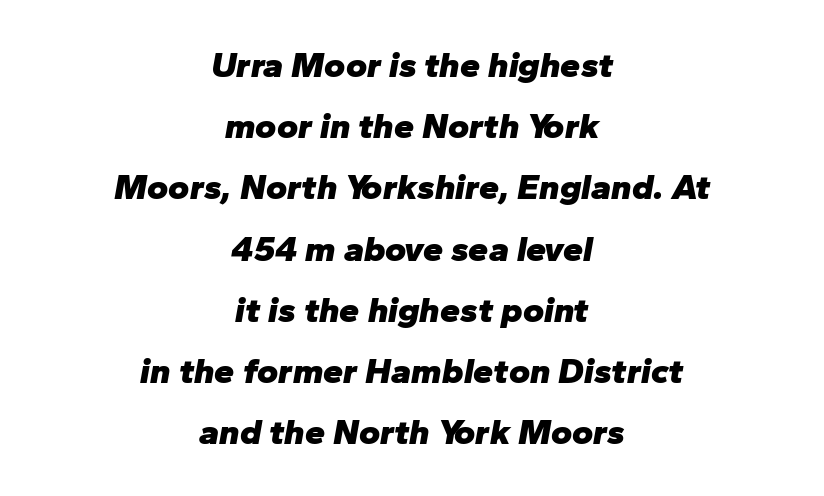
The image shows 36 px heavy type, italic (leaning right); set centered, normal line spacing (1.7x), normal letter spacing, not underlined; low stroke contrast and a medium x-height.
